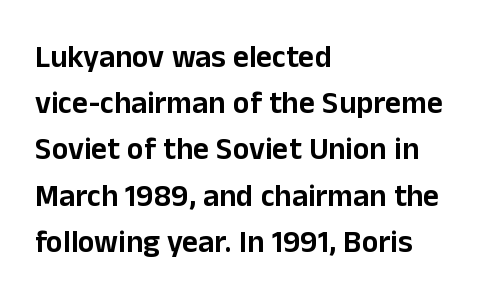
Q: Is the text italic (slanted)? A: No, it is upright.
Q: Is the typeface a serif or a sans-serif typeface? A: Sans-serif.
Q: Is the text underlined? A: No.
Q: How is the paragraph aligned? A: Left-aligned.
Q: Is the spacing between letters normal or unusually wide? A: Normal.
Q: Is the spacing between lines tight, normal or loose? A: Normal.
Q: Width (condensed, normal, or wide)? A: Normal.
Q: Stroke contrast? A: Low.
Q: x-height? A: Medium.
Q: Monospaced? A: No.
